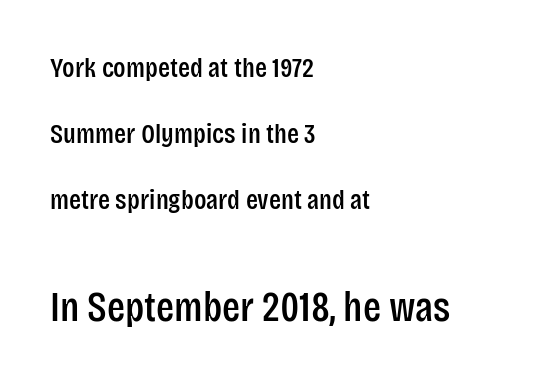
Q: Is the text italic (slanted)? A: No, it is upright.
Q: Is the typeface a serif or a sans-serif typeface? A: Sans-serif.
Q: Is the text underlined? A: No.
Q: How is the paragraph aligned? A: Left-aligned.
Q: Is the spacing between letters normal or unusually wide? A: Normal.
Q: Is the spacing between lines tight, normal or loose? A: Loose.
Q: Which block of text is set in a larger size, the first (top) or the second (bottom)? A: The second (bottom) one.
Q: Width (condensed, normal, or wide)? A: Condensed.
Q: Stroke contrast? A: Low.
Q: x-height? A: Large.
Q: Monospaced? A: No.
